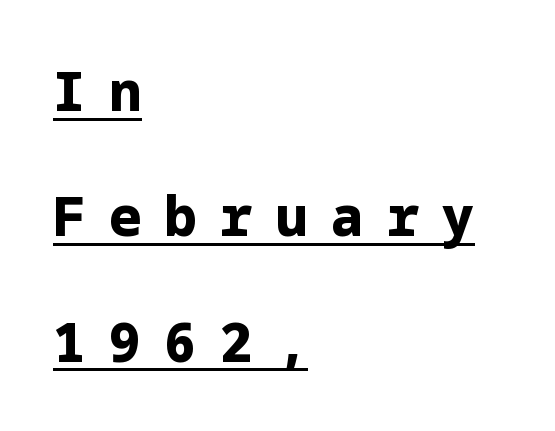
Q: Is the text bold? A: Yes.
Q: Is the text italic (slanted)? A: No, it is upright.
Q: Is the typeface a serif or a sans-serif typeface? A: Sans-serif.
Q: Is the text underlined? A: Yes.
Q: How is the paragraph aligned? A: Left-aligned.
Q: Is the spacing between letters normal or unusually wide? A: Unusually wide.
Q: Is the spacing between lines tight, normal or loose? A: Loose.
Q: Width (condensed, normal, or wide)? A: Normal.
Q: Stroke contrast? A: Low.
Q: x-height? A: Medium.
